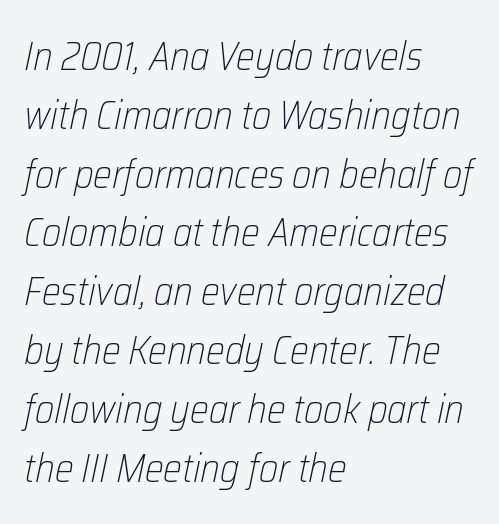
Q: Is the text bold? A: No.
Q: Is the text italic (slanted)? A: Yes, it leans right by about 12 degrees.
Q: Is the text underlined? A: No.
Q: How is the paragraph aligned? A: Left-aligned.
Q: Is the spacing between letters normal or unusually wide? A: Normal.
Q: Is the spacing between lines tight, normal or loose? A: Normal.
Q: Width (condensed, normal, or wide)? A: Condensed.
Q: Stroke contrast? A: Low.
Q: x-height? A: Medium.
Q: Monospaced? A: No.
